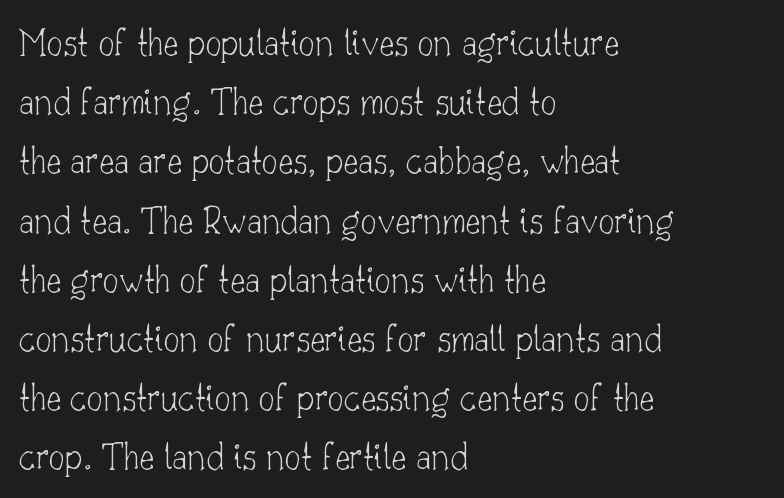
Letterform terminals end in serifs throughout the passage. Here the designer chose a conventional face with non-uniform glyph widths. Clear beneath every line of the passage. The font is comparable to plain body text, perhaps lighter. Vertically, the passage feels balanced, rows spaced as you'd expect.
